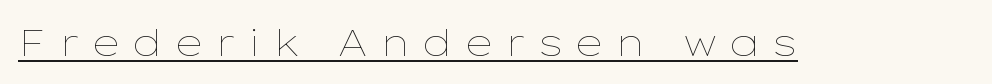
The image shows 38 px thin, wide type, upright; set unusually wide letter spacing (+0.27 em), underlined; low stroke contrast and a medium x-height.
